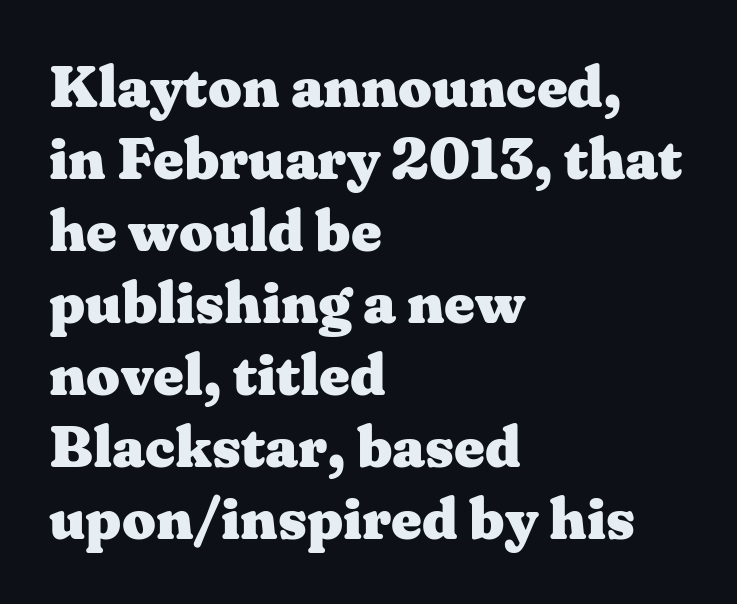
The image shows 59 px heavy, wide serif type, upright; set left-aligned, line spacing 1.22x, normal letter spacing, not underlined; medium stroke contrast and a medium x-height.
